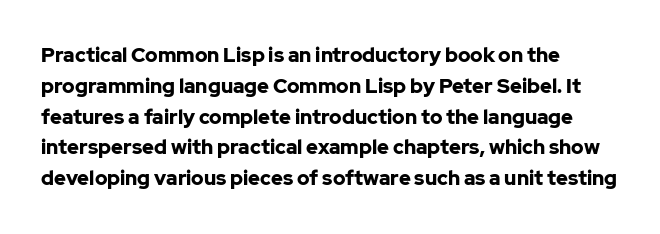
Q: Is the text bold? A: Yes.
Q: Is the text italic (slanted)? A: No, it is upright.
Q: Is the text underlined? A: No.
Q: How is the paragraph aligned? A: Left-aligned.
Q: Is the spacing between letters normal or unusually wide? A: Normal.
Q: Is the spacing between lines tight, normal or loose? A: Normal.
